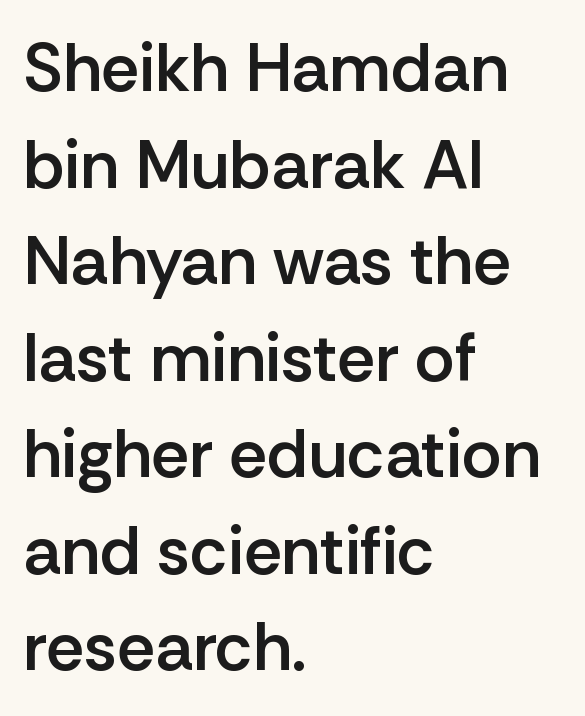
A typesetter would call this proportional, since set widths differ per character. Leading: standard. The type family on display is of the sans-serif kind. The characters look somewhat weighty, a semibold short of true bold. Horizontally, the lines are justified to the leading edge only.
